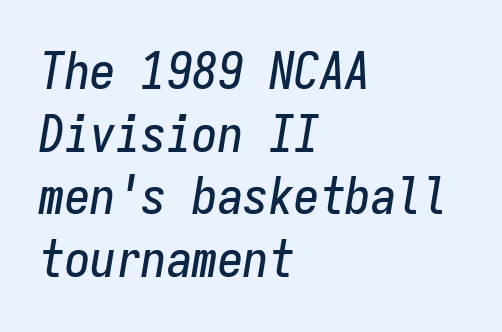
Italic: yes, the glyphs are oblique. Does the copy run flush right? No — it runs flush left. Anything drawn beneath the words? Only blank space. Fixed-width glyphs throughout — classic coding-font behaviour.
